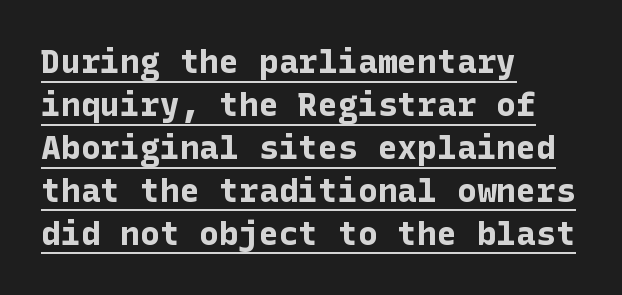
The image shows 33 px bold sans-serif type, upright; set left-aligned, normal line spacing (1.3x), normal letter spacing, underlined; low stroke contrast and a medium x-height.
